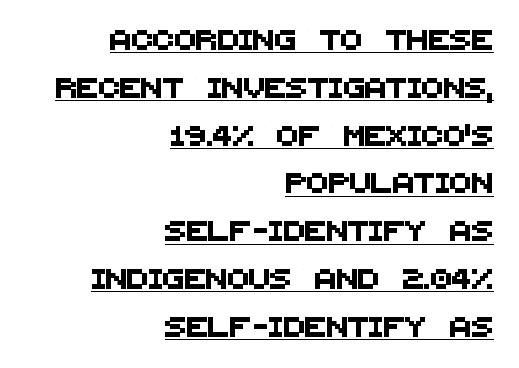
{"underline": "yes", "align": "right", "line_spacing": "loose", "line_spacing_ratio": 2.39, "letter_spacing": "normal", "letter_spacing_em": 0.0, "glyph_px": 20}
